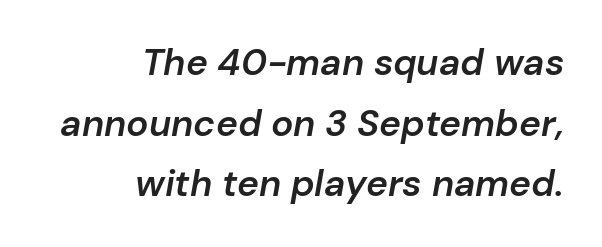
{"italic": "yes", "lean": "right", "slant_degrees": 10, "bold": "semi", "weight": "semibold", "width": "normal", "stroke_contrast": "low", "x_height": "medium", "monospaced": "no", "underline": "no", "align": "right", "line_spacing": "normal", "line_spacing_ratio": 1.64, "letter_spacing": "normal", "letter_spacing_em": 0.0, "glyph_px": 37}
